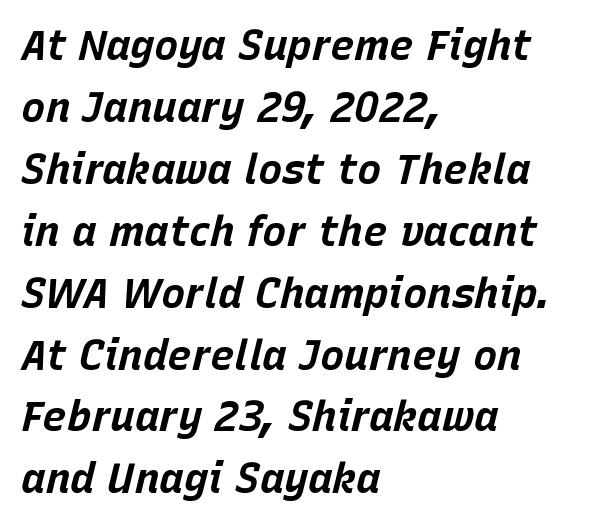
{"italic": "yes", "lean": "right", "slant_degrees": 15, "bold": "yes", "weight": "bold", "width": "normal", "stroke_contrast": "low", "x_height": "large", "monospaced": "no", "underline": "no", "align": "left", "line_spacing": "normal", "line_spacing_ratio": 1.51, "letter_spacing": "normal", "letter_spacing_em": 0.0, "glyph_px": 41}
